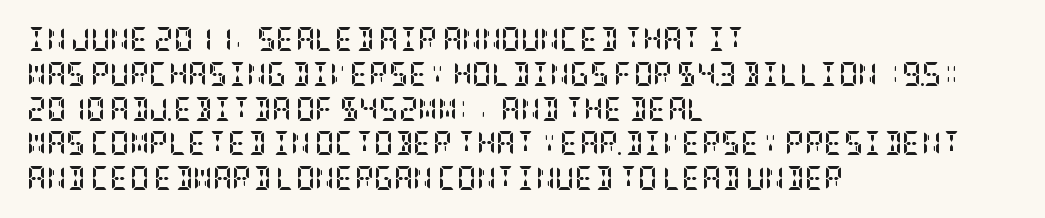
Nope, not italic — everything's standing straight. The passage shown has conventional tracking throughout. Bold? Absolutely — the strokes are thick and heavy. If you drew a ruler down the left edge, every line would touch it. The gap between lines stays unmarked. Horizontal bands of white between lines are of average thickness.
